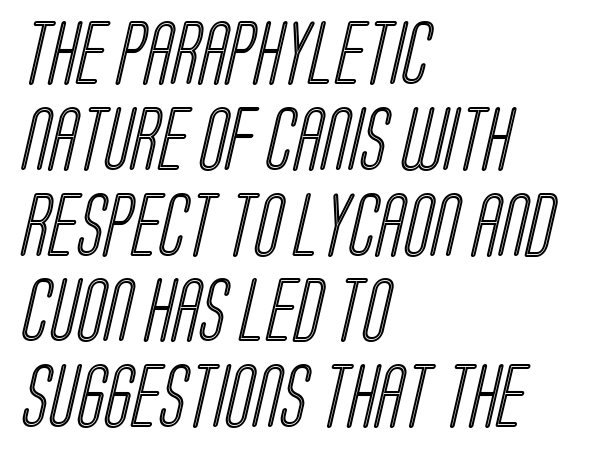
The image shows 64 px condensed type; set left-aligned, normal line spacing (1.34x), normal letter spacing, not underlined; a large x-height.
